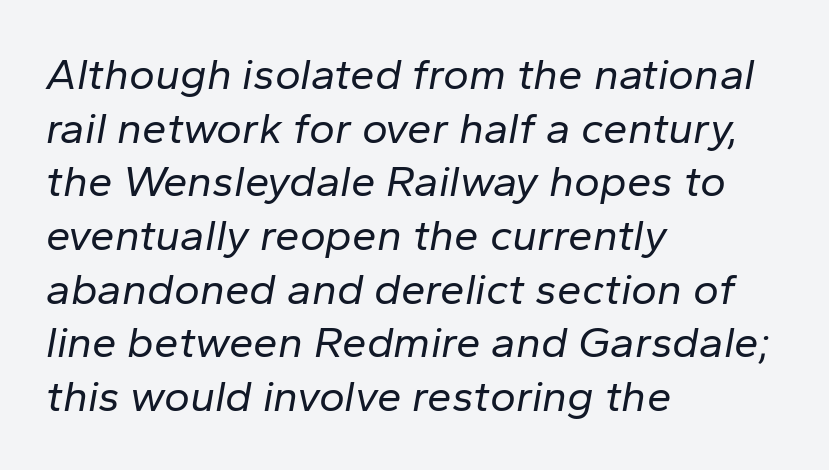
The image shows 44 px regular-weight type, italic (leaning right); set left-aligned, line spacing 1.22x, normal letter spacing, not underlined; low stroke contrast and a medium x-height.
